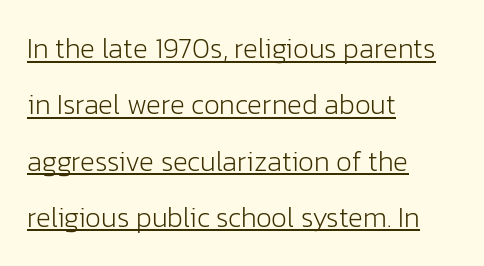
The image shows 28 px light sans-serif type, upright; set left-aligned, loose line spacing (2.01x), normal letter spacing, underlined; low stroke contrast and a medium x-height.
